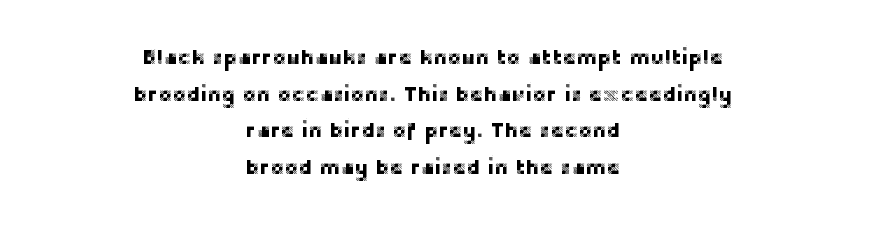
The strip under each line holds only bare page. Characters remain perfectly vertical along every line. Alignment: centered. Glyph-to-glyph distance matches everyday printed text.
